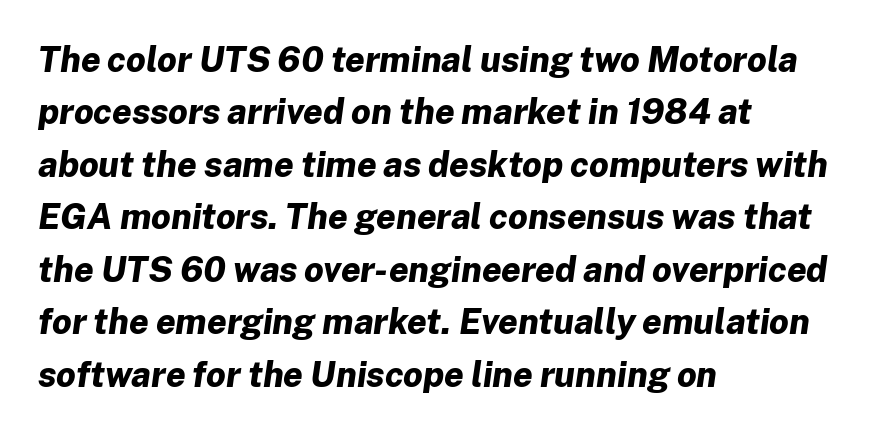
Every row of glyphs begins at an identical x-position on the left. Glance below the letters and you will spot only blank space. Set as a true bold cut, around the 700 mark. Characters follow at the spacing the type designer built in. A typesetter would call this proportional, since set widths differ per character. These lines were composed using italics.
